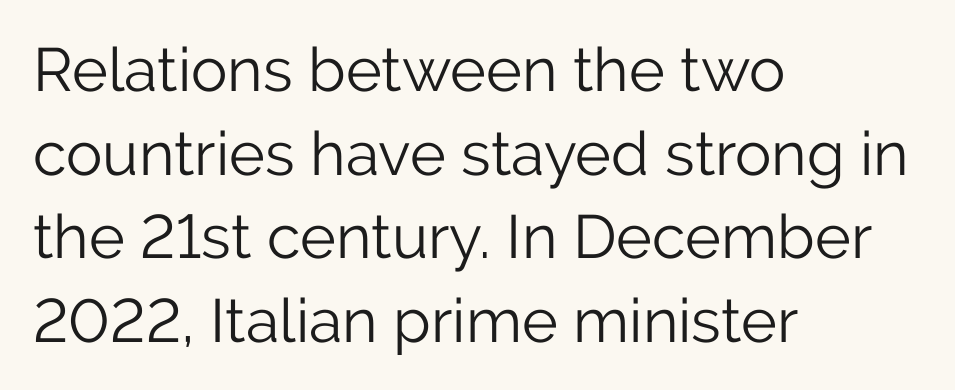
Where is the straight margin? On the left. A typesetter would call this proportional, since set widths differ per character. Is this a sans? Yes — the strokes have no serifs. Honestly, the row spacing looks completely unremarkable.
